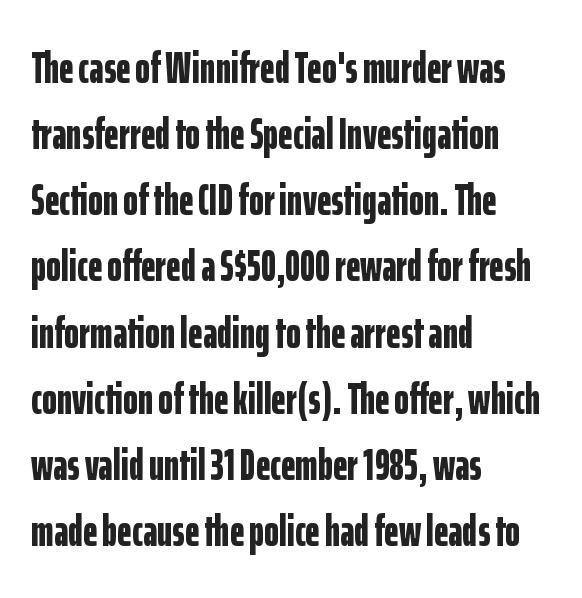
The type sits square on the baseline with zero lean. Compared with an ordinary text face, these strokes are far heavier — a full bold. Each letter keeps its own natural width here, so spacing adapts to shape. This sample uses plain, unmodified letter spacing. These lines are set flush left with a ragged right edge. Vertical spacing — default.
